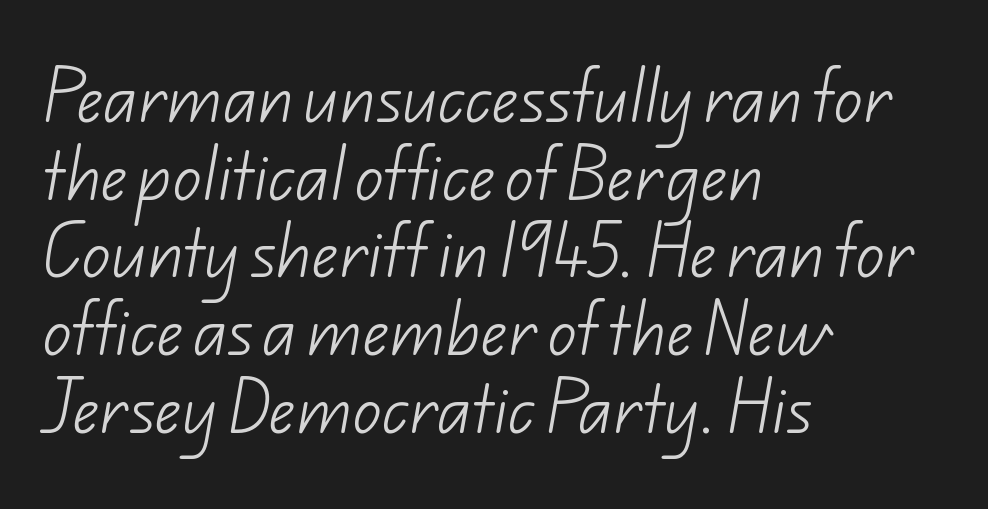
This sample keeps an unexceptional amount of space between lines. The letterforms sit shoulder to shoulder at normal distance. The face used here is proportionally spaced, like ordinary book or web type. The baseline area is clear. Heaviness? Minimal to ordinary, like unemphasized prose.
